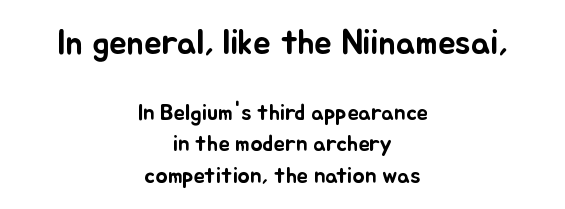
The image shows 35 px text type, upright; set centered, normal line spacing (1.37x), normal letter spacing, not underlined; the first (top) block is 1.52x larger; low stroke contrast and a small x-height.
